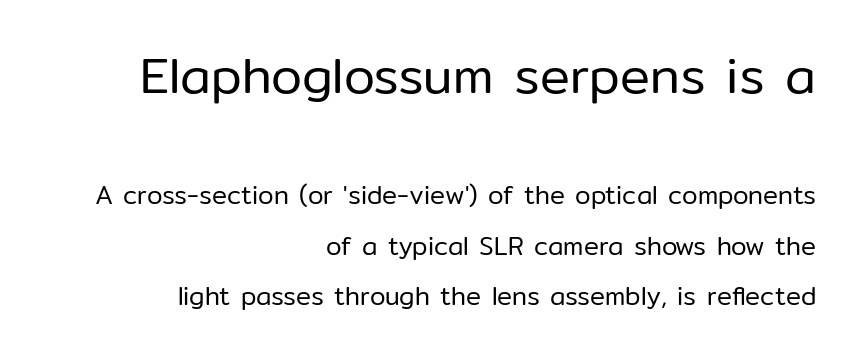
Q: Is the text bold? A: No.
Q: Is the text italic (slanted)? A: No, it is upright.
Q: Is the typeface a serif or a sans-serif typeface? A: Sans-serif.
Q: Is the text underlined? A: No.
Q: How is the paragraph aligned? A: Right-aligned.
Q: Is the spacing between letters normal or unusually wide? A: Normal.
Q: Is the spacing between lines tight, normal or loose? A: Loose.
Q: Which block of text is set in a larger size, the first (top) or the second (bottom)? A: The first (top) one.
Q: Width (condensed, normal, or wide)? A: Normal.
Q: Stroke contrast? A: Low.
Q: x-height? A: Medium.
Q: Monospaced? A: No.
